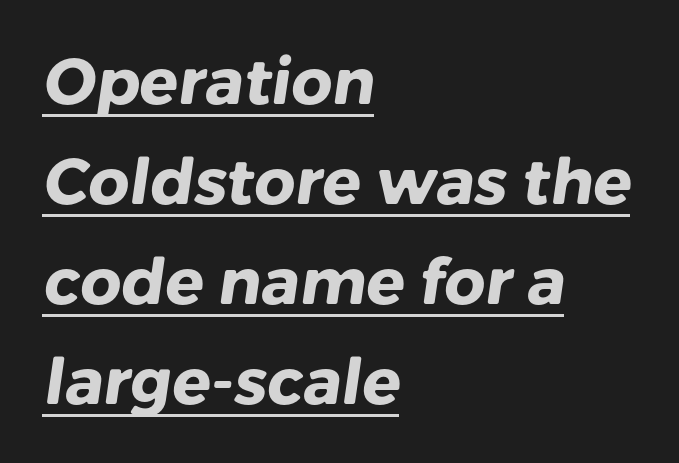
The image shows 64 px heavy sans-serif type; set left-aligned, normal line spacing (1.56x), normal letter spacing, underlined; low stroke contrast and a medium x-height.
